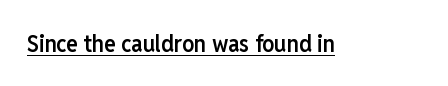
Designer's note — italics off, roman on. The horizontal fit of the characters is conventional and even. Is there an underline? Yes — a line sits under the letters. The characters look somewhat weighty, a semibold short of true bold.
